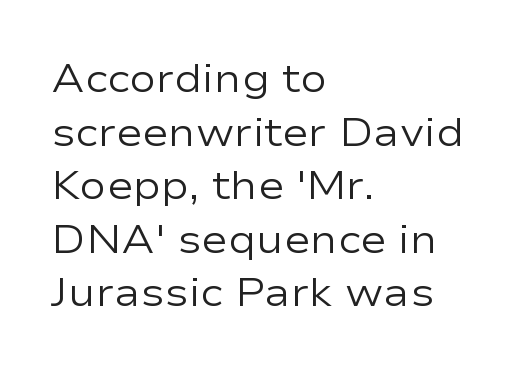
The image shows 40 px regular-weight, wide sans-serif type, upright; set left-aligned, normal line spacing (1.34x), normal letter spacing, not underlined; low stroke contrast and a medium x-height.
